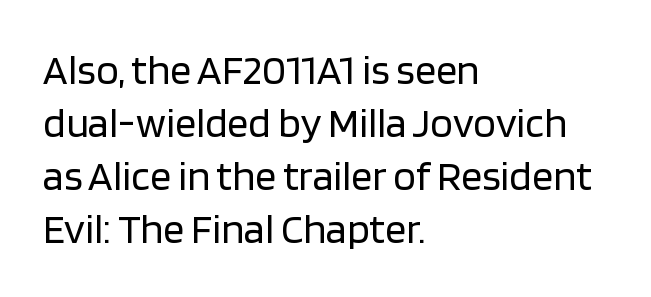
{"serif": "no", "italic": "no", "bold": "no", "weight": "regular", "width": "normal", "stroke_contrast": "low", "x_height": "large", "monospaced": "no", "underline": "no", "align": "left", "line_spacing": "normal", "line_spacing_ratio": 1.26, "letter_spacing": "normal", "letter_spacing_em": 0.0, "glyph_px": 42}
